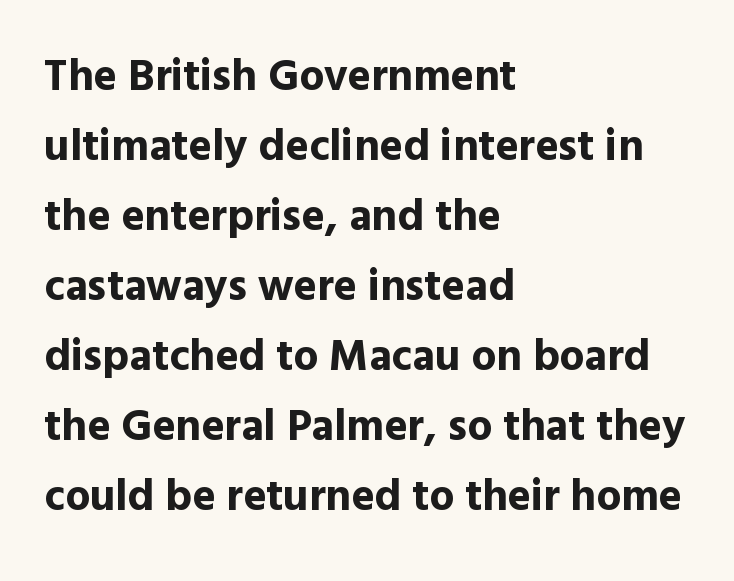
The image shows 44 px bold sans-serif type, upright; set left-aligned, normal line spacing (1.59x), normal letter spacing, not underlined; a medium x-height.
